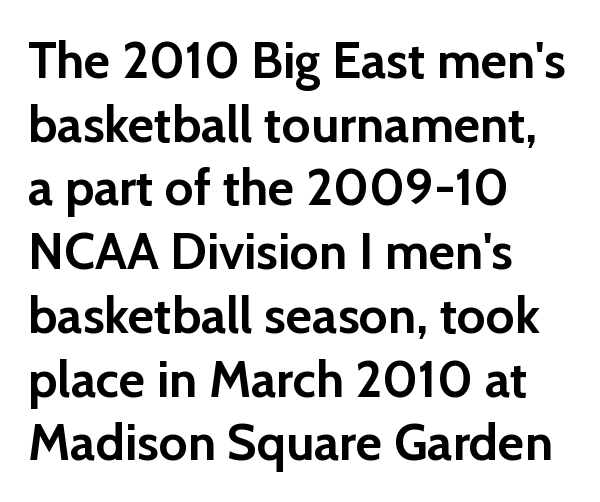
The designer went with a sans here, leaving each stem footless. Here the glyphs are tracked normally, forming tight word shapes. Regarding leading, the lines here are spaced in the standard way. Notice how the stems are strictly vertical — no italics here.
